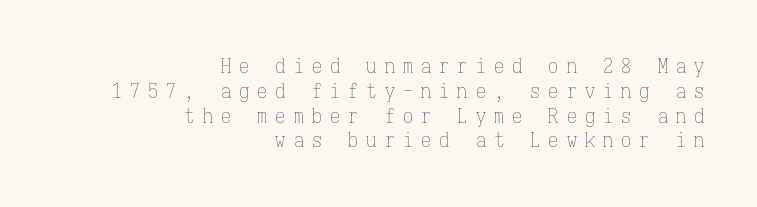
Q: Is the text bold? A: No.
Q: Is the text italic (slanted)? A: No, it is upright.
Q: Is the text underlined? A: No.
Q: How is the paragraph aligned? A: Right-aligned.
Q: Is the spacing between letters normal or unusually wide? A: Unusually wide.
